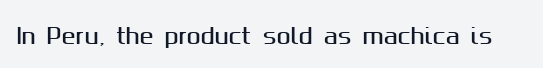
Q: Is the text italic (slanted)? A: No, it is upright.
Q: Is the text underlined? A: No.
Q: Is the spacing between letters normal or unusually wide? A: Normal.
